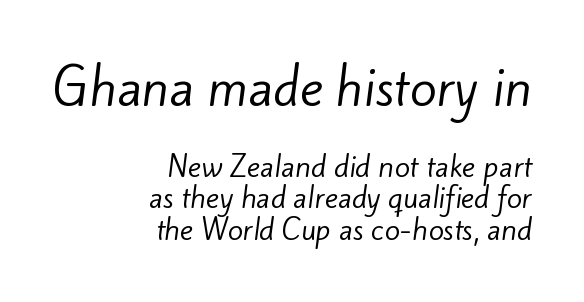
Is this a heavy cut? Hardly; it is regular or lighter. Caption: multi-line text, flush right, ragged left. A clean baseline with only descenders dipping below it. The passage shown is typeset with a sans-serif family. One glance says dense: line gaps are narrower than usual. Which of the two is more prominent by size? The first, at the top.
